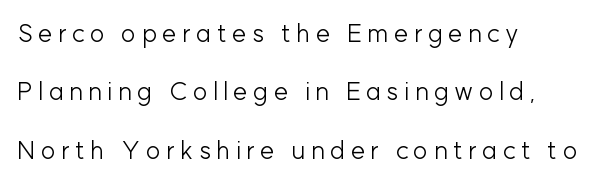
Q: Is the text bold? A: No.
Q: Is the text italic (slanted)? A: No, it is upright.
Q: Is the text underlined? A: No.
Q: How is the paragraph aligned? A: Left-aligned.
Q: Is the spacing between letters normal or unusually wide? A: Unusually wide.
Q: Is the spacing between lines tight, normal or loose? A: Loose.
